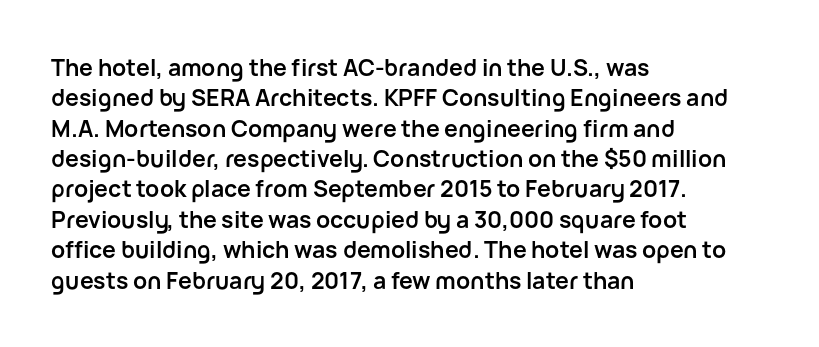
Q: Is the text bold? A: Yes.
Q: Is the text italic (slanted)? A: No, it is upright.
Q: Is the text underlined? A: No.
Q: How is the paragraph aligned? A: Left-aligned.
Q: Is the spacing between letters normal or unusually wide? A: Normal.
Q: Is the spacing between lines tight, normal or loose? A: Normal.
